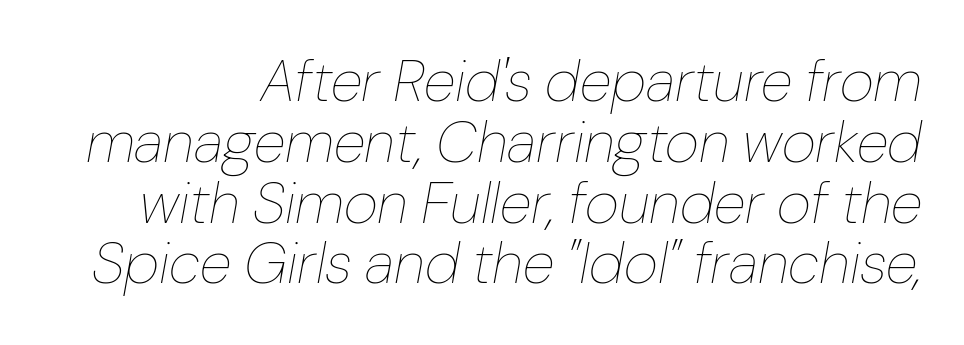
Q: Is the text bold? A: No.
Q: Is the text italic (slanted)? A: Yes, it leans right by about 10 degrees.
Q: Is the text underlined? A: No.
Q: Is the spacing between letters normal or unusually wide? A: Normal.
Q: Is the spacing between lines tight, normal or loose? A: Tight.
Q: Width (condensed, normal, or wide)? A: Normal.
Q: Stroke contrast? A: Low.
Q: x-height? A: Medium.
Q: Monospaced? A: No.
